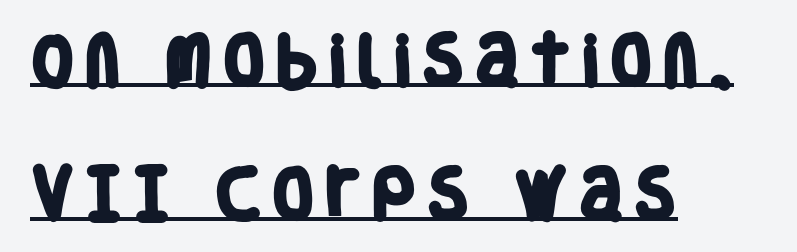
Weight: bold. Has an underline been added? It has. One glance says open: line gaps are wider than usual. The ragged edge is on the right, which tells us the setting is flush left. The letters advance in unequal steps, a hallmark of proportional type. Typographically, this falls in the sans-serif category.
